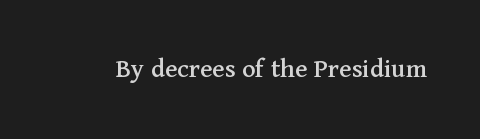
{"serif": "yes", "italic": "no", "width": "normal", "stroke_contrast": "medium", "x_height": "medium", "monospaced": "no", "underline": "no", "letter_spacing": "normal", "letter_spacing_em": 0.0, "glyph_px": 28}
